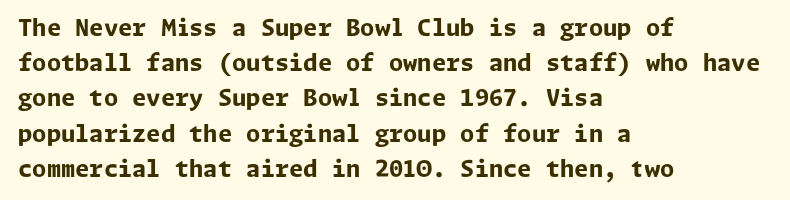
The image shows 23 px bold type, upright; set left-aligned, normal line spacing (1.53x), normal letter spacing, not underlined.
